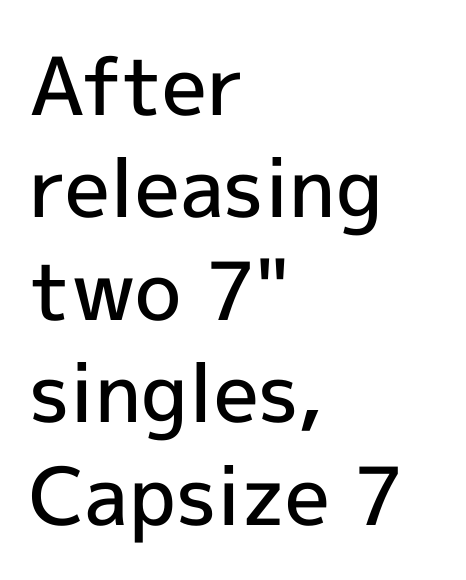
Q: Is the text bold? A: Semi-bold.
Q: Is the text italic (slanted)? A: No, it is upright.
Q: Is the typeface a serif or a sans-serif typeface? A: Sans-serif.
Q: Is the text underlined? A: No.
Q: How is the paragraph aligned? A: Left-aligned.
Q: Is the spacing between letters normal or unusually wide? A: Normal.
Q: Is the spacing between lines tight, normal or loose? A: Normal.
Q: Width (condensed, normal, or wide)? A: Normal.
Q: x-height? A: Medium.
Q: Monospaced? A: No.
